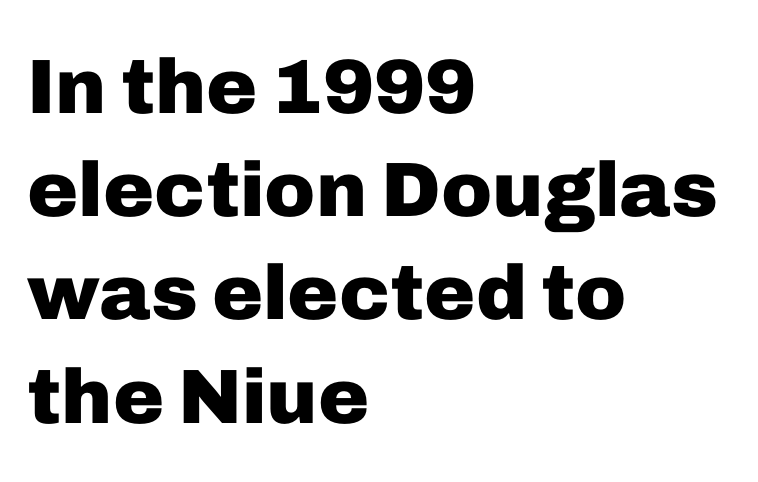
The image shows 77 px heavy sans-serif type, upright; set left-aligned, normal line spacing (1.34x), normal letter spacing, not underlined; low stroke contrast and a medium x-height.
